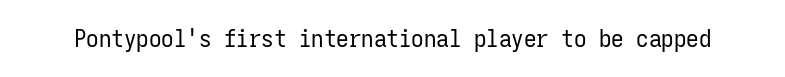
Q: Is the text bold? A: No.
Q: Is the text italic (slanted)? A: No, it is upright.
Q: Is the text underlined? A: No.
Q: Is the spacing between letters normal or unusually wide? A: Normal.
